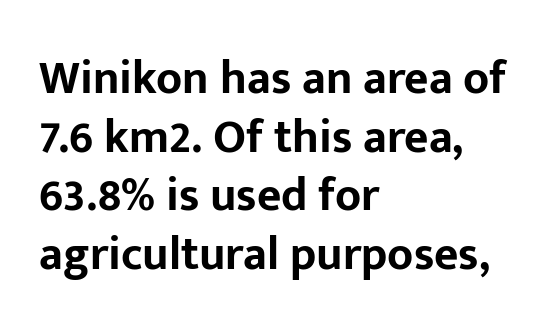
The image shows 47 px bold sans-serif type, upright; set left-aligned, normal line spacing (1.25x), normal letter spacing, not underlined; low stroke contrast and a medium x-height.
